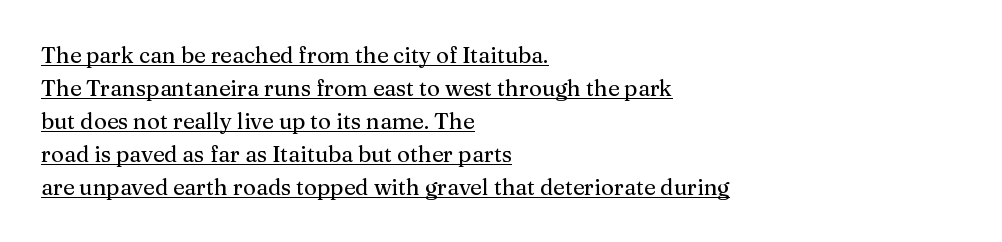
The image shows 22 px text type, upright; set left-aligned, normal line spacing (1.5x), normal letter spacing, underlined.
